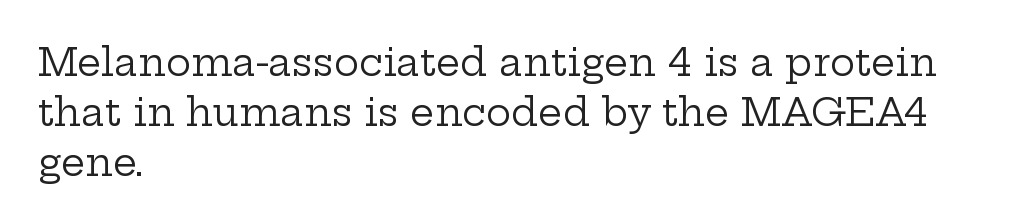
{"serif": "yes", "italic": "no", "bold": "no", "weight": "regular", "width": "wide", "stroke_contrast": "low", "x_height": "medium", "monospaced": "no", "underline": "no", "align": "left", "line_spacing": "normal", "line_spacing_ratio": 1.31, "letter_spacing": "normal", "letter_spacing_em": 0.0, "glyph_px": 38}
